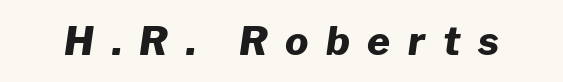
The image shows 39 px heavy type, italic (leaning right); set unusually wide letter spacing (+0.45 em), not underlined; low stroke contrast and a medium x-height.
